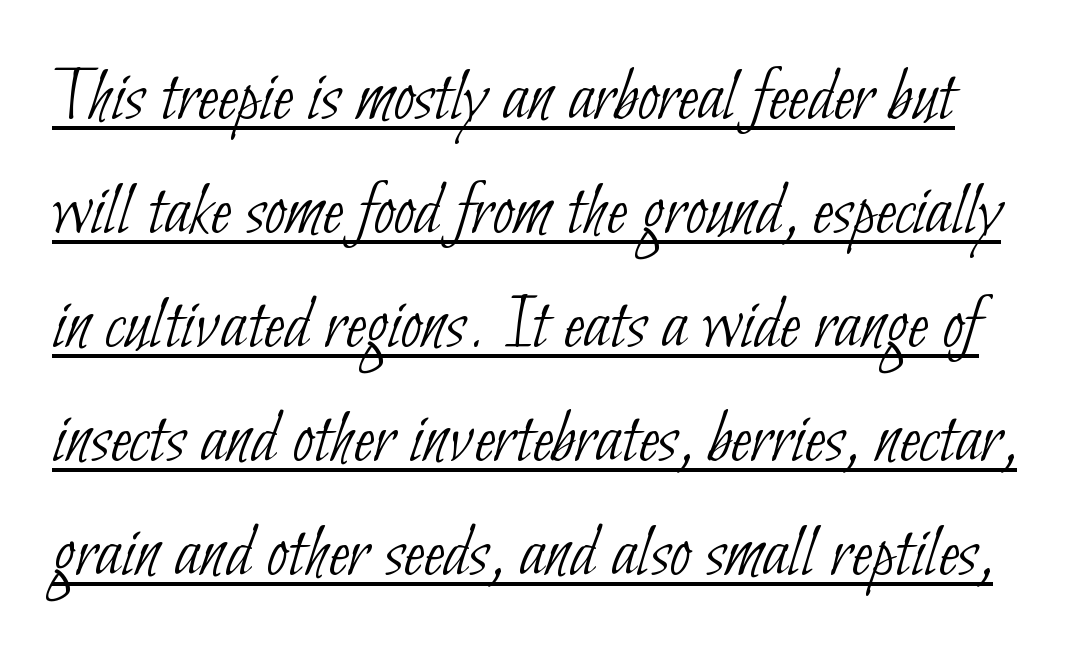
Is the letter spacing exaggerated? No — it looks like the ordinary default. In terms of letterform style, serifs are entirely absent. Quick note: interline space is typical. Here the designer chose a conventional face with non-uniform glyph widths.
